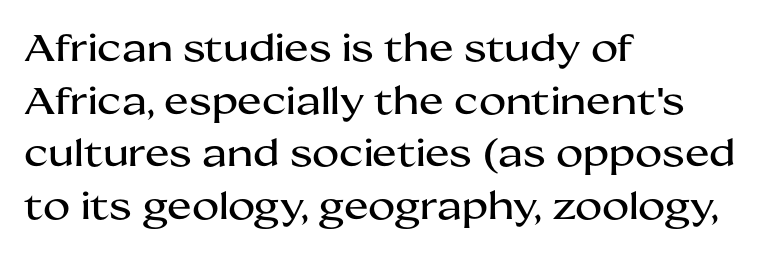
Q: Is the text italic (slanted)? A: No, it is upright.
Q: Is the text underlined? A: No.
Q: How is the paragraph aligned? A: Left-aligned.
Q: Is the spacing between letters normal or unusually wide? A: Normal.
Q: Is the spacing between lines tight, normal or loose? A: Normal.
Q: Width (condensed, normal, or wide)? A: Wide.
Q: Stroke contrast? A: Medium.
Q: x-height? A: Medium.
Q: Monospaced? A: No.
